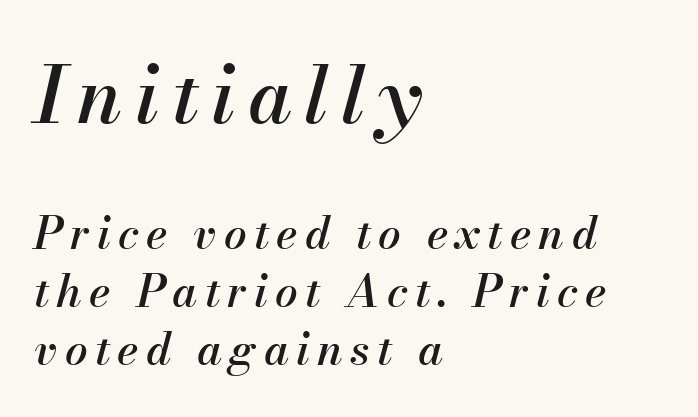
Rows of type keep a routine distance in the vertical direction. These lines are rendered in a variable-pitch font. Layout note: lines flush left. Designer's note — italics engaged.
